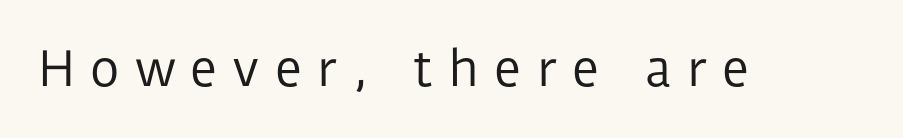
Q: Is the text bold? A: No.
Q: Is the text italic (slanted)? A: No, it is upright.
Q: Is the typeface a serif or a sans-serif typeface? A: Sans-serif.
Q: Is the text underlined? A: No.
Q: Is the spacing between letters normal or unusually wide? A: Unusually wide.
Q: Width (condensed, normal, or wide)? A: Normal.
Q: Stroke contrast? A: Low.
Q: x-height? A: Medium.
Q: Monospaced? A: No.
